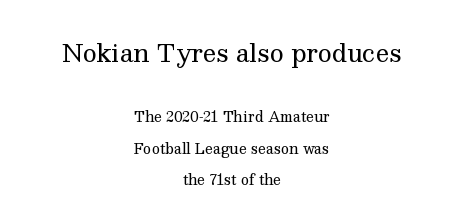
{"italic": "no", "bold": "no", "underline": "no", "align": "center", "line_spacing": "loose", "line_spacing_ratio": 2.22, "letter_spacing": "normal", "letter_spacing_em": 0.0, "larger_block": "first", "size_ratio": 1.71, "glyph_px": 24}
